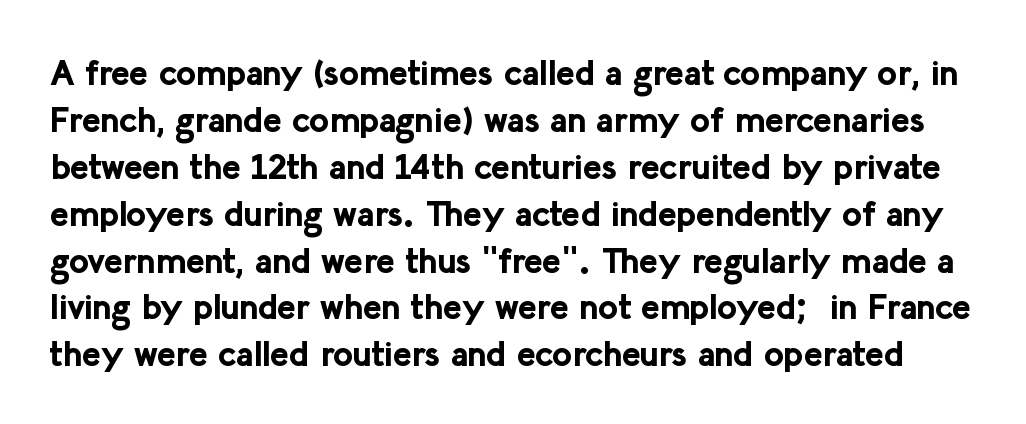
The image shows 35 px bold sans-serif type, upright; set normal line spacing (1.34x), normal letter spacing, not underlined; low stroke contrast and a medium x-height.
